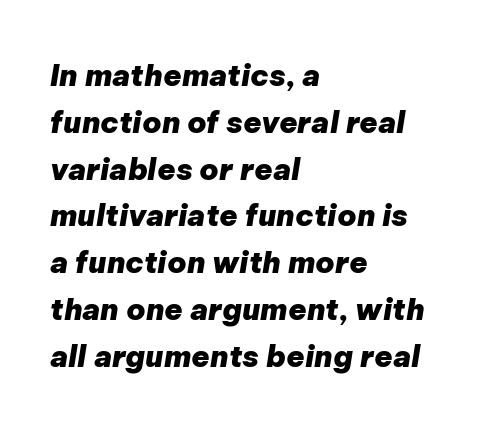
The image shows 30 px heavy type, italic (leaning right); set left-aligned, normal line spacing (1.56x), normal letter spacing, not underlined; low stroke contrast and a medium x-height.
